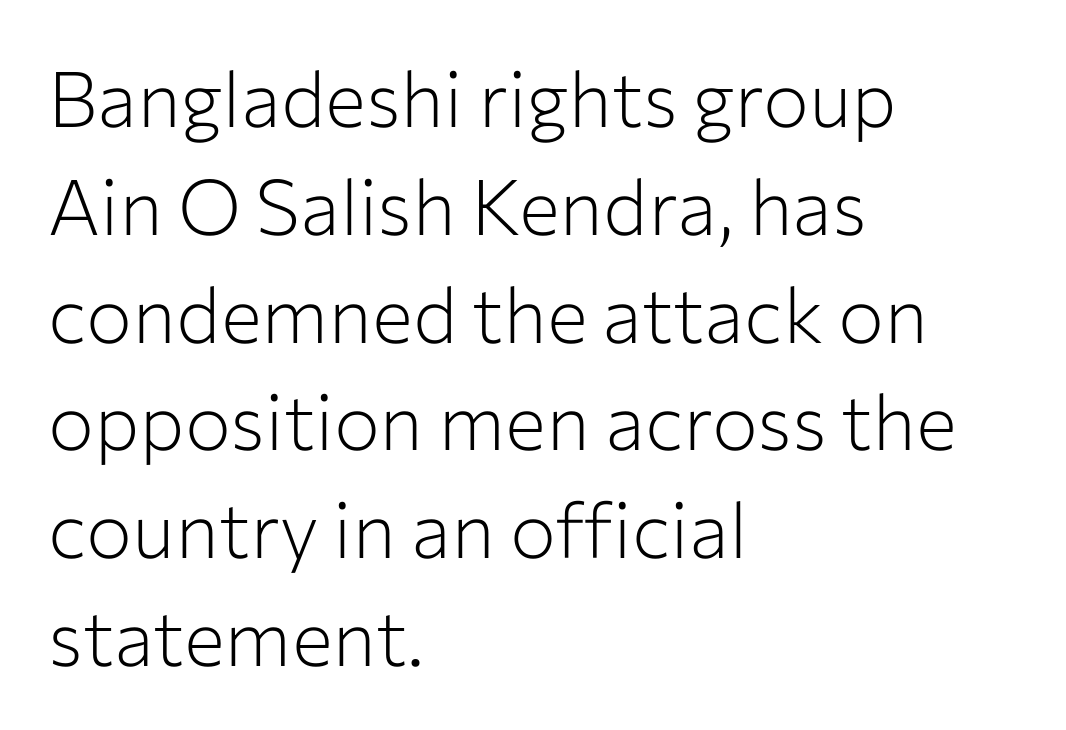
The passage is arranged the way most books set body copy — flush left. This is sans-serif lettering, the kind often seen on screens and signage. Designer's note — italics off, roman on. Lines of text with bare space underneath. The face used here is proportionally spaced, like ordinary book or web type.
